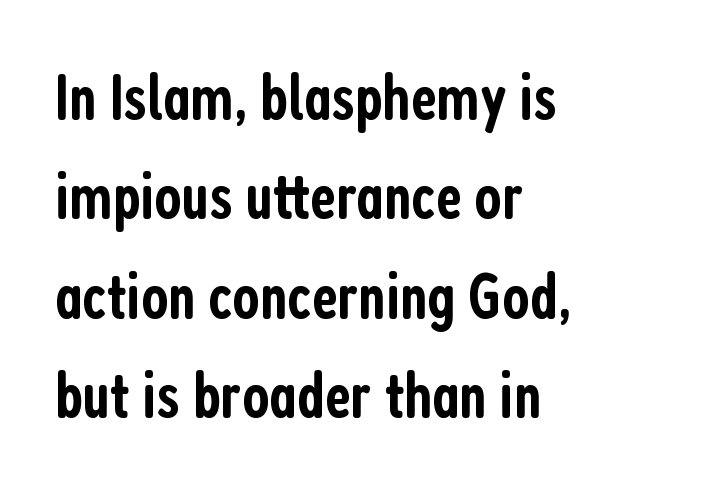
A fair bit of extra ink — the face is semibold, not bold. Style check: upright. The space beneath each line is pristine and unruled. Note the varied advance widths — an 'i' is clearly narrower than an 'm'.
